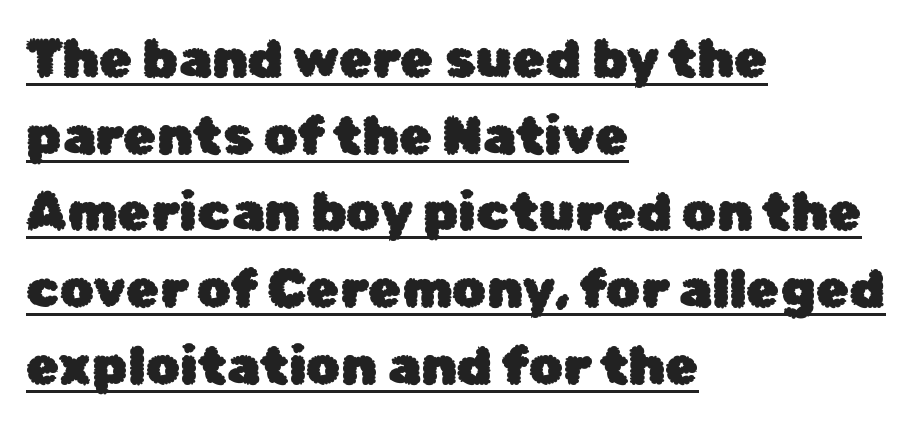
Reading down the block, your eye returns to a fixed left position each line. Proportional: the letters do not fall into vertical columns. Notice how a bar underscores the lettering throughout. Posture: straight, roman, zero tilt.
